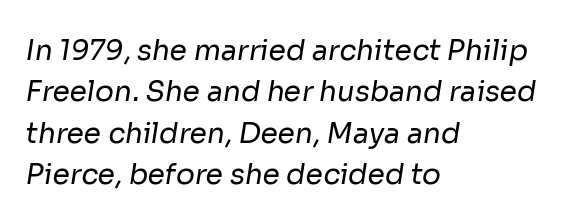
{"serif": "no", "bold": "no", "weight": "regular", "width": "normal", "stroke_contrast": "low", "x_height": "medium", "monospaced": "no", "underline": "no", "align": "left", "line_spacing": "normal", "line_spacing_ratio": 1.48, "letter_spacing": "normal", "letter_spacing_em": 0.0, "glyph_px": 28}
